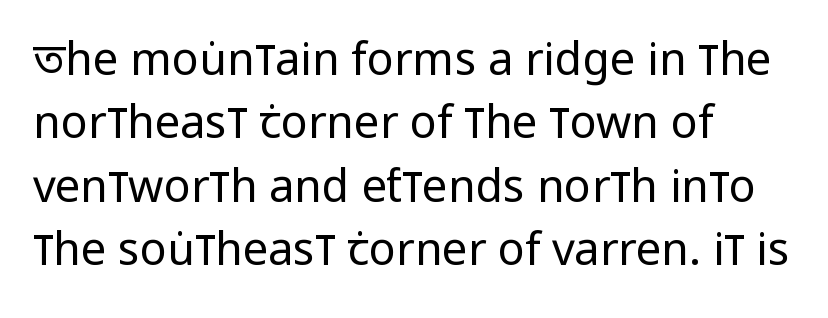
Q: Is the text bold? A: No.
Q: Is the text italic (slanted)? A: No, it is upright.
Q: Is the typeface a serif or a sans-serif typeface? A: Sans-serif.
Q: Is the text underlined? A: No.
Q: How is the paragraph aligned? A: Left-aligned.
Q: Is the spacing between letters normal or unusually wide? A: Normal.
Q: Is the spacing between lines tight, normal or loose? A: Normal.
Q: Width (condensed, normal, or wide)? A: Condensed.
Q: Stroke contrast? A: Low.
Q: x-height? A: Large.
Q: Monospaced? A: No.
